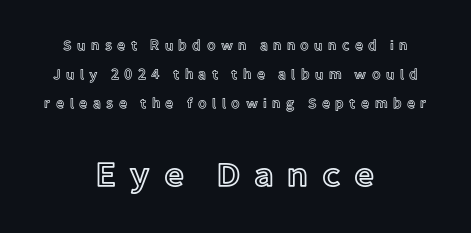
The image shows 35 px text type, upright; set centered, loose line spacing (2.08x), unusually wide letter spacing (+0.38 em), not underlined; the second (bottom) block is 2.5x larger; a medium x-height.
